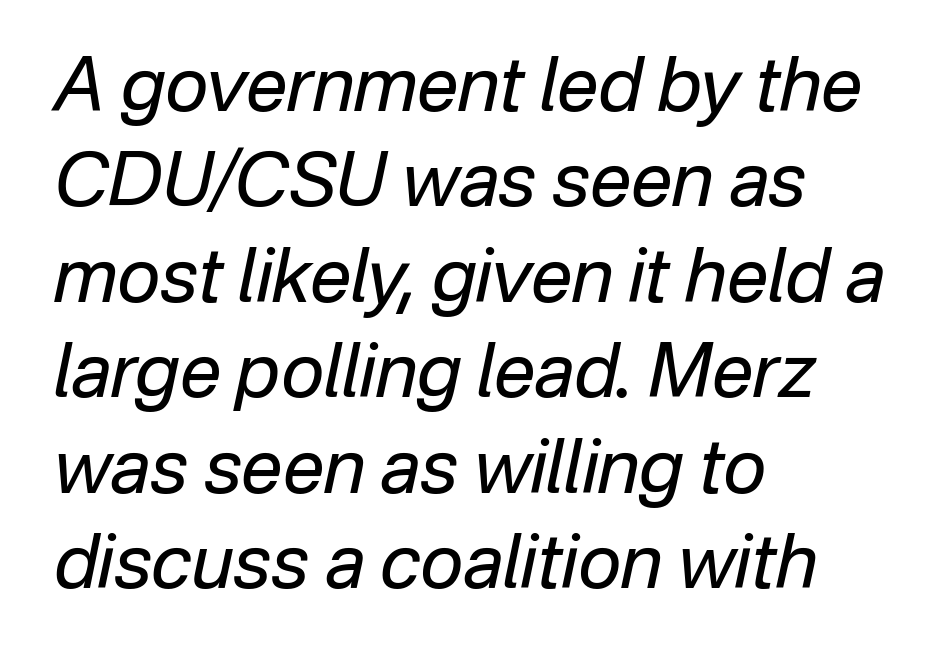
Only glyphs here, with clear space below each row. The rag falls on the right side of this text block. A typesetter would call this zero additional tracking. Is the stroke heavy? The answer is a plain regular-or-lighter.
